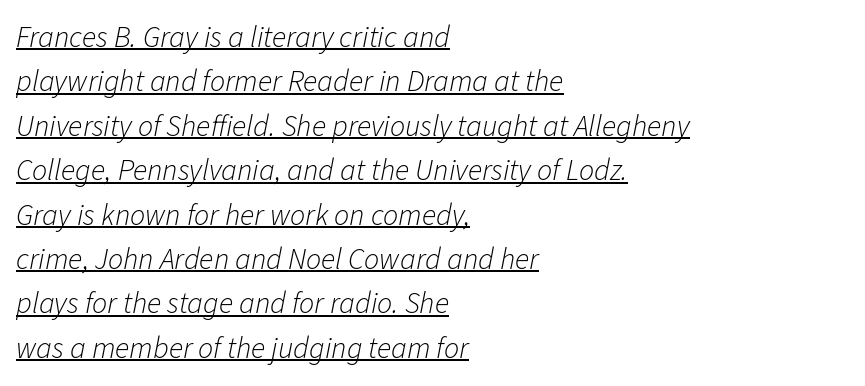
{"italic": "yes", "lean": "right", "slant_degrees": 11, "bold": "no", "weight": "light", "width": "normal", "stroke_contrast": "low", "x_height": "medium", "monospaced": "no", "underline": "yes", "align": "left", "line_spacing": "normal", "line_spacing_ratio": 1.48, "letter_spacing": "normal", "letter_spacing_em": 0.0, "glyph_px": 30}
